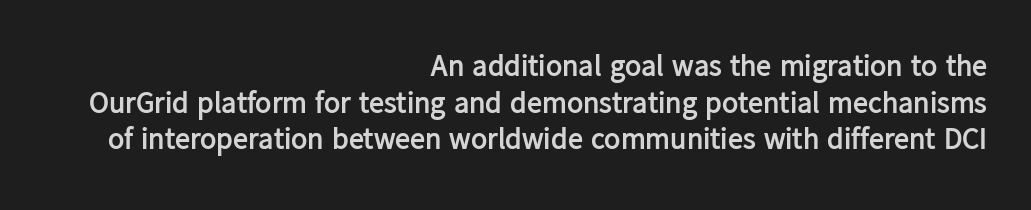
{"serif": "no", "italic": "no", "bold": "yes", "weight": "semibold", "width": "normal", "stroke_contrast": "low", "x_height": "medium", "monospaced": "no", "underline": "no", "align": "right", "line_spacing_ratio": 1.22, "letter_spacing": "normal", "letter_spacing_em": 0.0, "glyph_px": 30}
